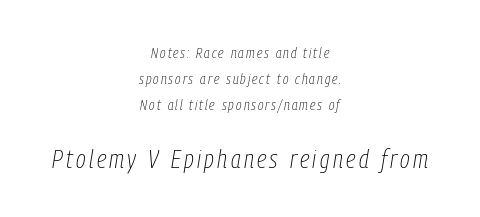
Q: Is the text bold? A: No.
Q: Is the text italic (slanted)? A: Yes, it leans right by about 9 degrees.
Q: Is the text underlined? A: No.
Q: How is the paragraph aligned? A: Centered.
Q: Which block of text is set in a larger size, the first (top) or the second (bottom)? A: The second (bottom) one.
